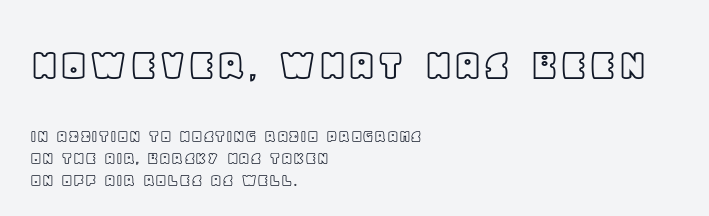
Q: Is the text italic (slanted)? A: No, it is upright.
Q: Is the text underlined? A: No.
Q: How is the paragraph aligned? A: Left-aligned.
Q: Is the spacing between letters normal or unusually wide? A: Normal.
Q: Which block of text is set in a larger size, the first (top) or the second (bottom)? A: The first (top) one.
Q: Width (condensed, normal, or wide)? A: Normal.
Q: x-height? A: Large.
Q: Monospaced? A: No.
